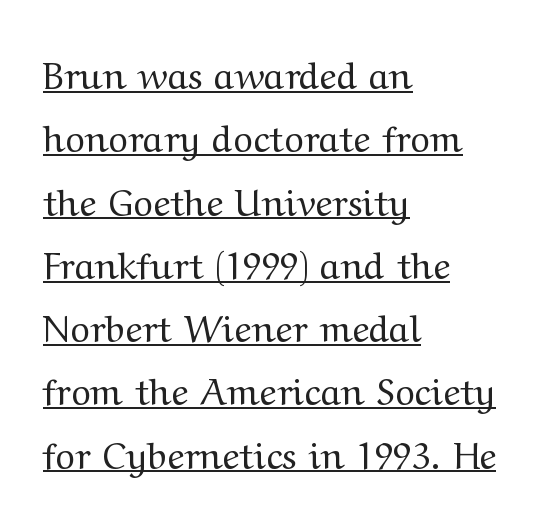
The image shows 37 px regular-weight, wide serif type, upright; set left-aligned, line spacing 1.71x, normal letter spacing, underlined; medium stroke contrast and a medium x-height.
